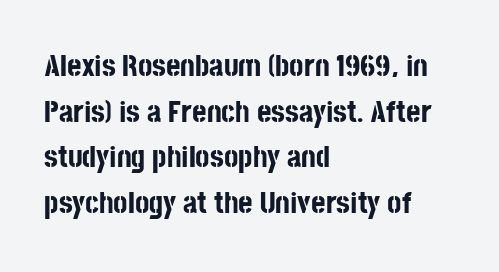
The image shows 31 px bold, condensed sans-serif type, upright; set left-aligned, normal line spacing (1.47x), normal letter spacing, not underlined; low stroke contrast and a large x-height.
